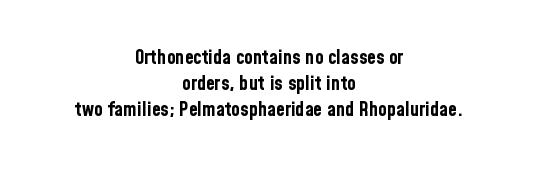
The image shows 20 px bold type, upright; set centered, normal line spacing (1.3x), normal letter spacing, not underlined.
